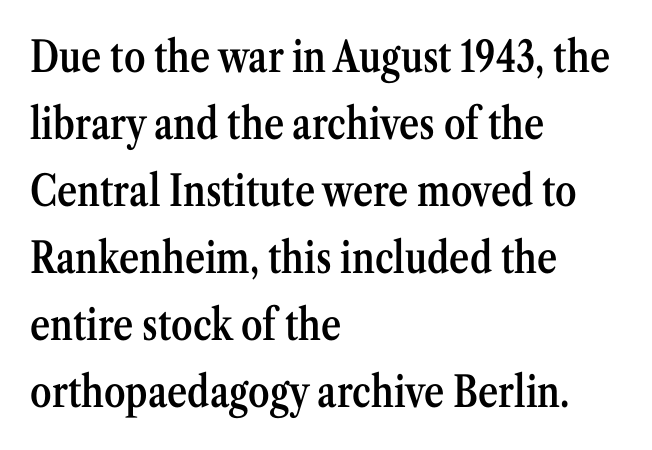
The image shows 43 px semibold, condensed serif type, upright; set left-aligned, normal line spacing (1.56x), normal letter spacing, not underlined; medium stroke contrast and a medium x-height.
